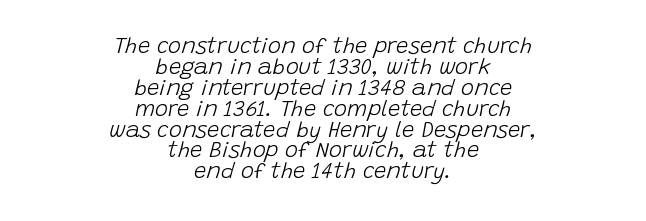
Q: Is the text bold? A: No.
Q: Is the text italic (slanted)? A: Yes, it leans right by about 15 degrees.
Q: Is the text underlined? A: No.
Q: How is the paragraph aligned? A: Centered.
Q: Is the spacing between letters normal or unusually wide? A: Normal.
Q: Is the spacing between lines tight, normal or loose? A: Tight.
